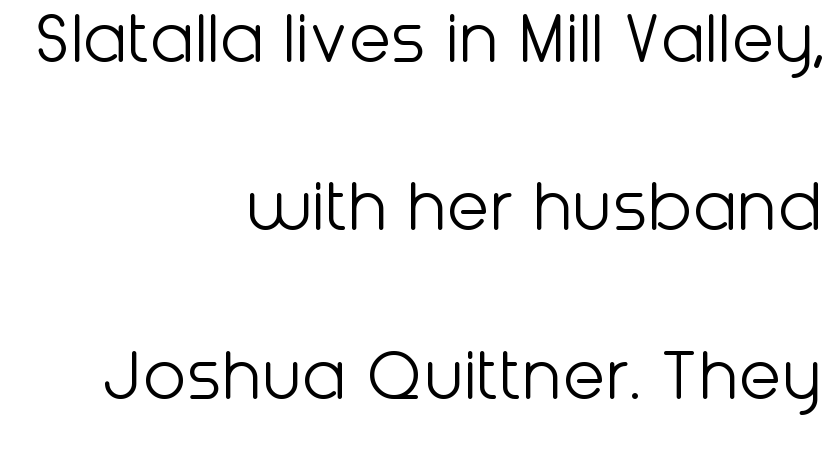
Q: Is the text bold? A: No.
Q: Is the text italic (slanted)? A: No, it is upright.
Q: Is the typeface a serif or a sans-serif typeface? A: Sans-serif.
Q: Is the text underlined? A: No.
Q: How is the paragraph aligned? A: Right-aligned.
Q: Is the spacing between letters normal or unusually wide? A: Normal.
Q: Is the spacing between lines tight, normal or loose? A: Loose.
Q: Width (condensed, normal, or wide)? A: Normal.
Q: Stroke contrast? A: Low.
Q: x-height? A: Medium.
Q: Monospaced? A: No.
